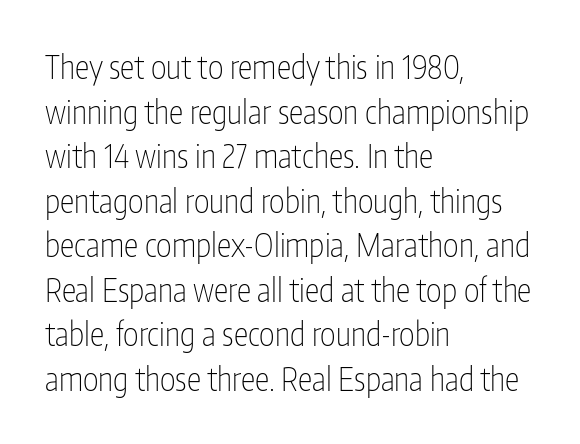
The image shows 33 px thin, condensed sans-serif type, upright; set left-aligned, normal line spacing (1.35x), normal letter spacing, not underlined; low stroke contrast and a medium x-height.
